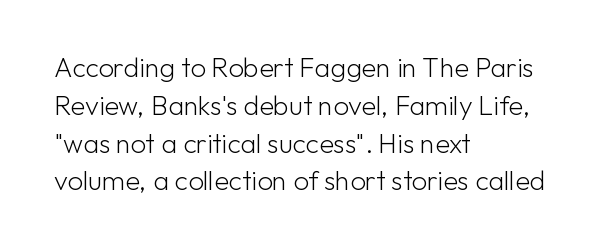
{"italic": "no", "bold": "no", "underline": "no", "align": "left", "line_spacing": "normal", "line_spacing_ratio": 1.4, "letter_spacing": "normal", "letter_spacing_em": 0.0, "glyph_px": 27}
